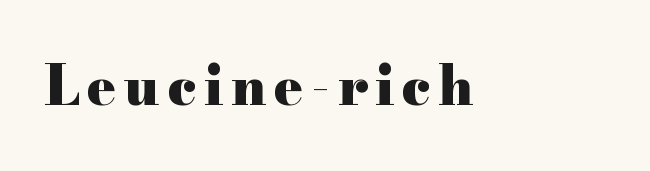
The image shows 54 px heavy, wide serif type, upright; set not underlined; high stroke contrast and a small x-height.
